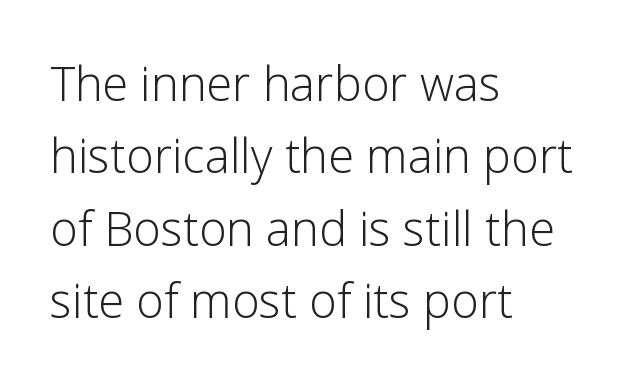
Q: Is the text bold? A: No.
Q: Is the text italic (slanted)? A: No, it is upright.
Q: Is the typeface a serif or a sans-serif typeface? A: Sans-serif.
Q: Is the text underlined? A: No.
Q: How is the paragraph aligned? A: Left-aligned.
Q: Is the spacing between letters normal or unusually wide? A: Normal.
Q: Is the spacing between lines tight, normal or loose? A: Normal.
Q: Width (condensed, normal, or wide)? A: Normal.
Q: Stroke contrast? A: Low.
Q: x-height? A: Medium.
Q: Monospaced? A: No.
